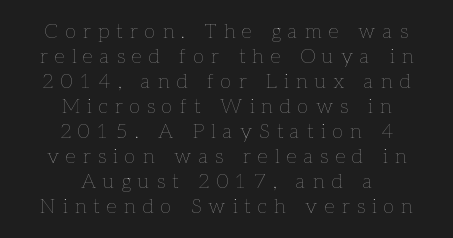
The image shows 20 px text type, upright; set centered, normal line spacing (1.25x), unusually wide letter spacing (+0.36 em), not underlined.
